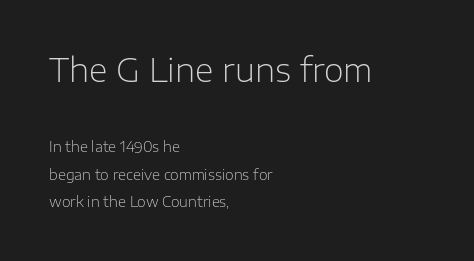
The image shows 32 px light sans-serif type, upright; set left-aligned, loose line spacing (1.96x), normal letter spacing, not underlined; the first (top) block is 2.29x larger; low stroke contrast and a medium x-height.
